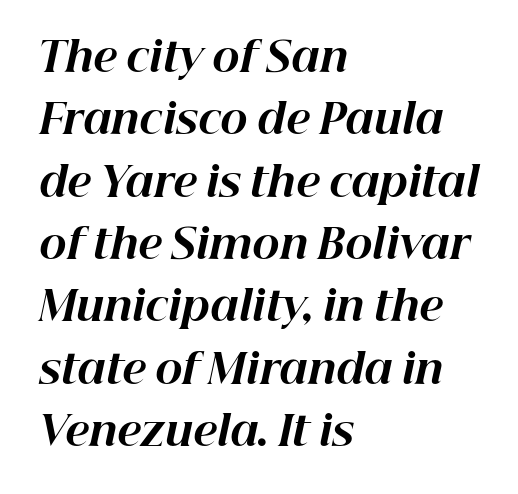
Q: Is the text bold? A: Yes.
Q: Is the text italic (slanted)? A: Yes, it leans right by about 12 degrees.
Q: Is the text underlined? A: No.
Q: How is the paragraph aligned? A: Left-aligned.
Q: Is the spacing between letters normal or unusually wide? A: Normal.
Q: Is the spacing between lines tight, normal or loose? A: Normal.
Q: Width (condensed, normal, or wide)? A: Normal.
Q: Stroke contrast? A: High.
Q: x-height? A: Medium.
Q: Monospaced? A: No.
